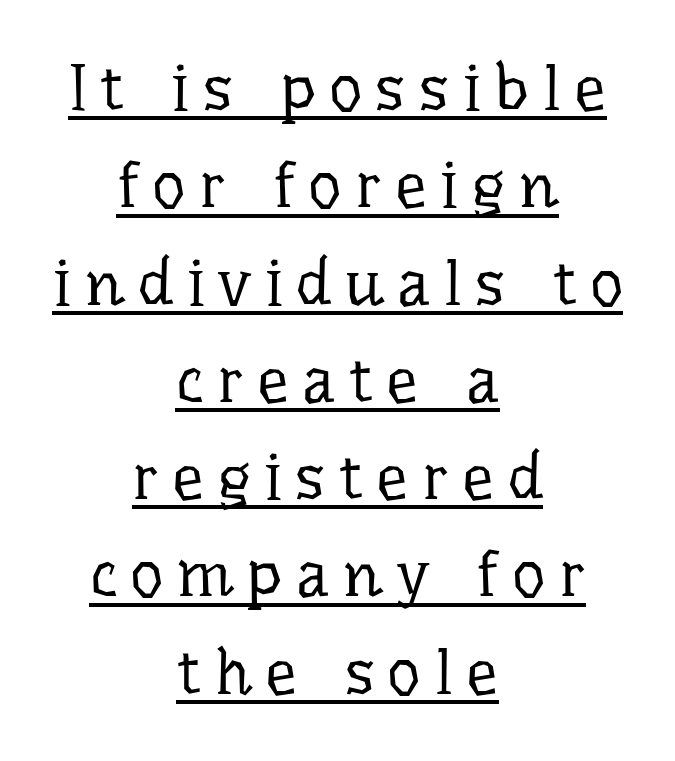
Q: Is the text bold? A: No.
Q: Is the text italic (slanted)? A: No, it is upright.
Q: Is the typeface a serif or a sans-serif typeface? A: Serif.
Q: Is the text underlined? A: Yes.
Q: How is the paragraph aligned? A: Centered.
Q: Is the spacing between letters normal or unusually wide? A: Unusually wide.
Q: Is the spacing between lines tight, normal or loose? A: Normal.
Q: Width (condensed, normal, or wide)? A: Normal.
Q: Stroke contrast? A: Low.
Q: x-height? A: Medium.
Q: Monospaced? A: No.
